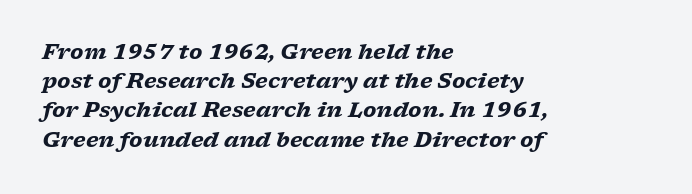
{"italic": "yes", "lean": "right", "slant_degrees": 17, "bold": "yes", "underline": "no", "align": "left", "line_spacing": "normal", "line_spacing_ratio": 1.39, "letter_spacing": "normal", "letter_spacing_em": 0.0, "glyph_px": 21}
